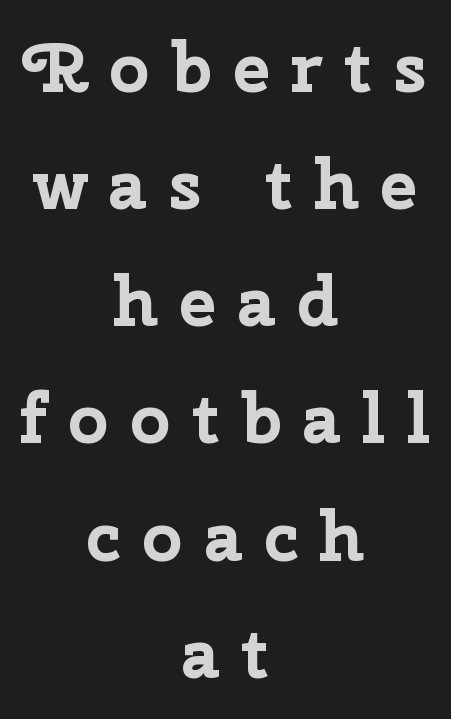
Q: Is the text bold? A: Yes.
Q: Is the text italic (slanted)? A: No, it is upright.
Q: Is the typeface a serif or a sans-serif typeface? A: Sans-serif.
Q: Is the text underlined? A: No.
Q: How is the paragraph aligned? A: Centered.
Q: Is the spacing between letters normal or unusually wide? A: Unusually wide.
Q: Is the spacing between lines tight, normal or loose? A: Normal.
Q: Width (condensed, normal, or wide)? A: Normal.
Q: Stroke contrast? A: Low.
Q: x-height? A: Medium.
Q: Monospaced? A: No.
